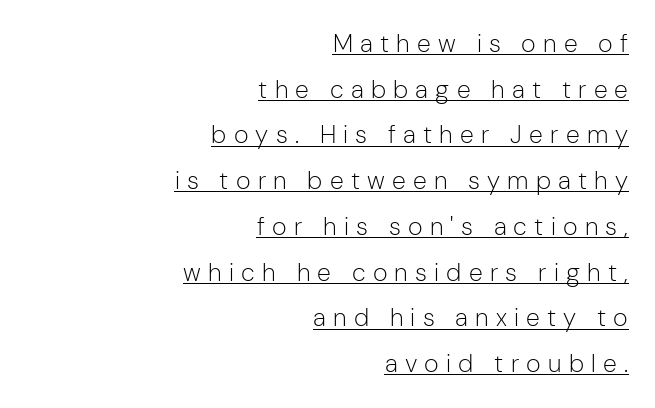
{"italic": "no", "bold": "no", "underline": "yes", "align": "right", "line_spacing_ratio": 1.83, "letter_spacing": "wide", "letter_spacing_em": 0.29, "glyph_px": 25}
